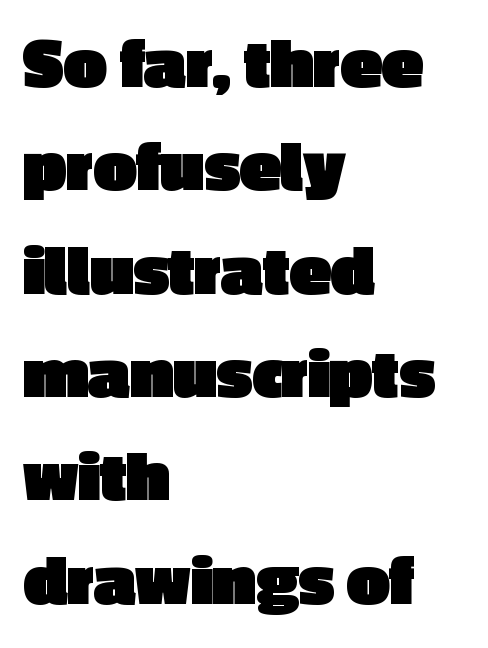
{"serif": "no", "italic": "no", "bold": "yes", "weight": "heavy", "width": "normal", "x_height": "medium", "monospaced": "no", "underline": "no", "align": "left", "line_spacing": "normal", "line_spacing_ratio": 1.36, "letter_spacing": "normal", "letter_spacing_em": 0.0, "glyph_px": 76}
